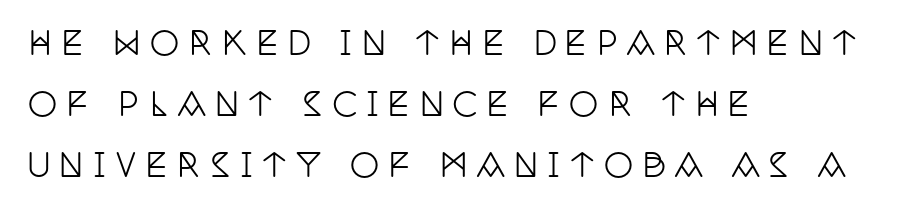
Observe the serifs anchoring each vertical stroke in this sample. Do the letters lean? They stand straight. There is plenty of visible air inserted between adjacent glyphs. These lines are rendered in a variable-pitch font. Letters rest on an invisible, unmarked baseline. Layout note: lines flush left.
